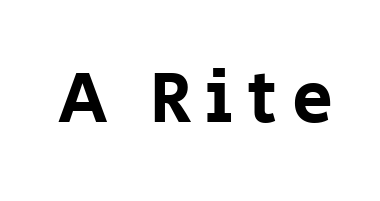
No feet cap the strokes, marking this as sans-serif type. Character widths vary here, with narrow letters taking less room than wide ones. This is the regular roman posture of the typeface. Honestly, there is no underline to notice here at all.
